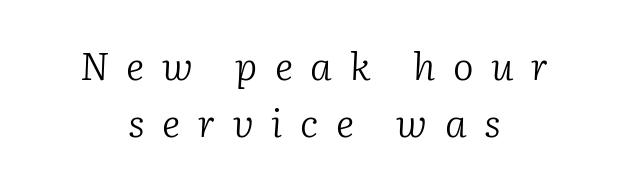
Q: Is the text bold? A: No.
Q: Is the text italic (slanted)? A: Yes, it leans right by about 2 degrees.
Q: Is the typeface a serif or a sans-serif typeface? A: Serif.
Q: Is the text underlined? A: No.
Q: How is the paragraph aligned? A: Centered.
Q: Is the spacing between letters normal or unusually wide? A: Unusually wide.
Q: Is the spacing between lines tight, normal or loose? A: Normal.
Q: Width (condensed, normal, or wide)? A: Normal.
Q: Stroke contrast? A: Low.
Q: x-height? A: Medium.
Q: Monospaced? A: No.
